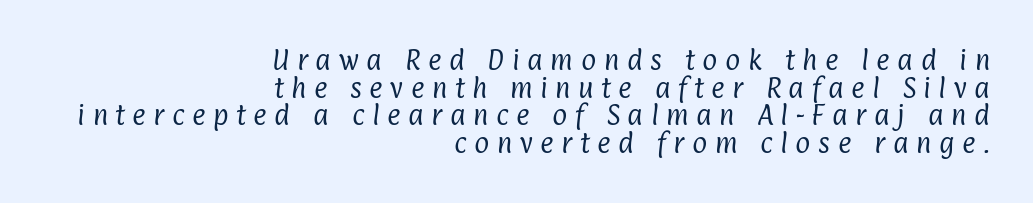
Q: Is the text bold? A: No.
Q: Is the text underlined? A: No.
Q: How is the paragraph aligned? A: Right-aligned.
Q: Is the spacing between letters normal or unusually wide? A: Unusually wide.
